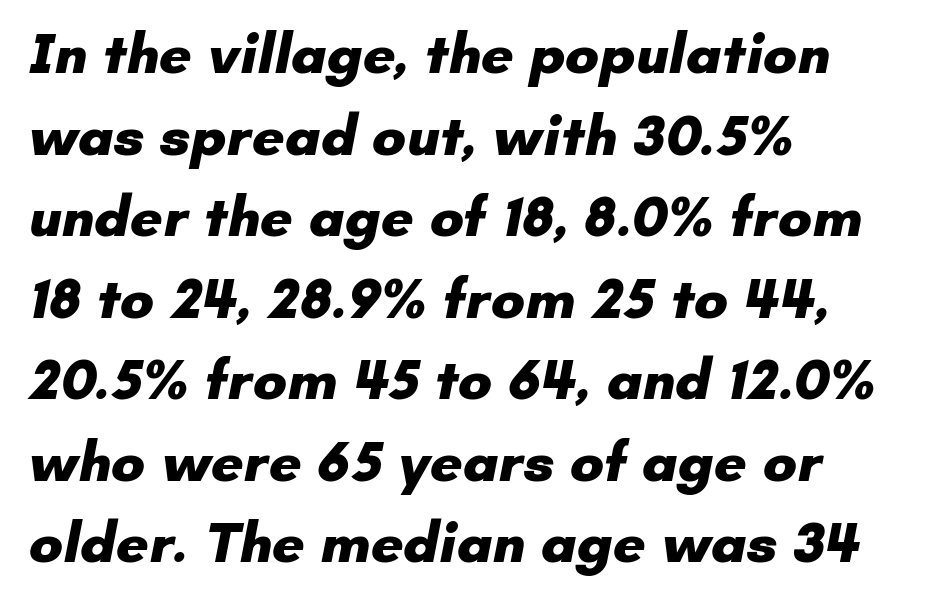
{"serif": "no", "bold": "yes", "weight": "heavy", "width": "normal", "stroke_contrast": "low", "x_height": "small", "monospaced": "no", "underline": "no", "align": "left", "line_spacing": "normal", "line_spacing_ratio": 1.43, "letter_spacing": "normal", "letter_spacing_em": 0.0, "glyph_px": 57}
